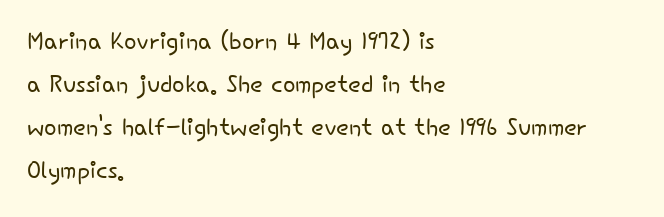
Q: Is the text bold? A: No.
Q: Is the text italic (slanted)? A: No, it is upright.
Q: Is the typeface a serif or a sans-serif typeface? A: Sans-serif.
Q: Is the text underlined? A: No.
Q: How is the paragraph aligned? A: Left-aligned.
Q: Is the spacing between letters normal or unusually wide? A: Normal.
Q: Is the spacing between lines tight, normal or loose? A: Normal.
Q: Width (condensed, normal, or wide)? A: Normal.
Q: Stroke contrast? A: Low.
Q: x-height? A: Small.
Q: Monospaced? A: No.
